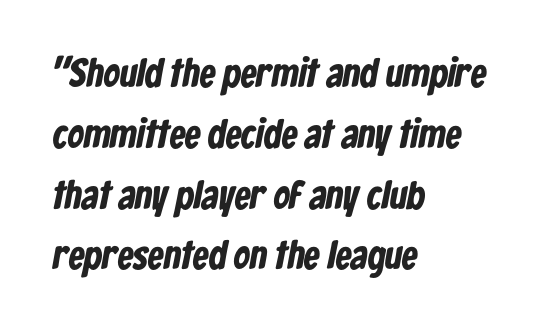
{"serif": "no", "bold": "yes", "weight": "bold", "width": "condensed", "stroke_contrast": "low", "x_height": "medium", "monospaced": "no", "underline": "no", "align": "left", "line_spacing": "normal", "line_spacing_ratio": 1.52, "letter_spacing": "normal", "letter_spacing_em": 0.0, "glyph_px": 40}
